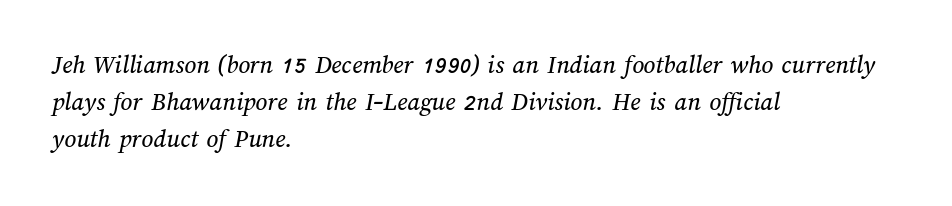
The image shows 26 px text type; set left-aligned, normal line spacing (1.43x), normal letter spacing, not underlined.
